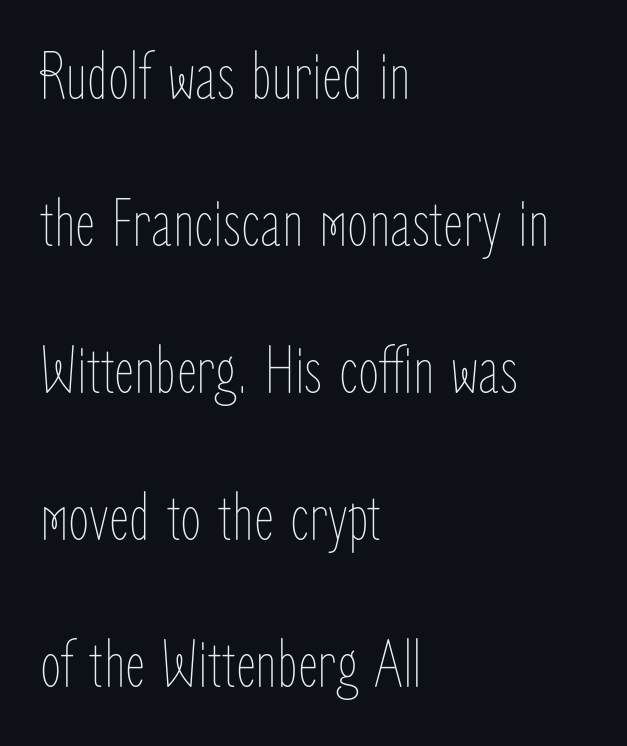
Q: Is the text bold? A: No.
Q: Is the text italic (slanted)? A: No, it is upright.
Q: Is the text underlined? A: No.
Q: How is the paragraph aligned? A: Left-aligned.
Q: Is the spacing between letters normal or unusually wide? A: Normal.
Q: Is the spacing between lines tight, normal or loose? A: Loose.
Q: Width (condensed, normal, or wide)? A: Condensed.
Q: Stroke contrast? A: Low.
Q: x-height? A: Medium.
Q: Monospaced? A: No.
